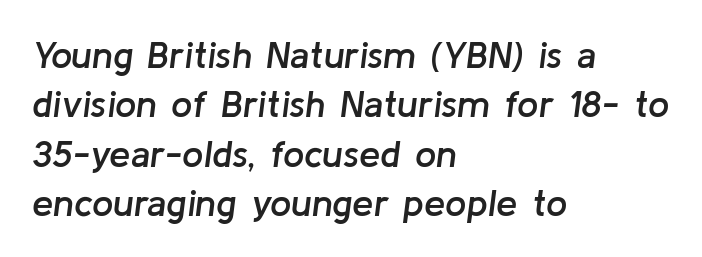
The image shows 38 px semibold type, italic (leaning right); set left-aligned, normal line spacing (1.3x), normal letter spacing, not underlined; low stroke contrast and a medium x-height.
